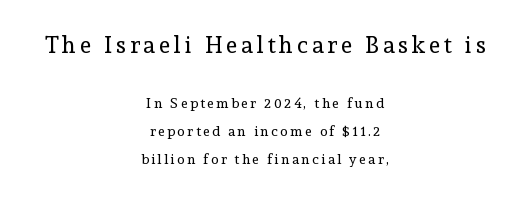
The image shows 23 px text type, upright; set centered, loose line spacing (2.0x), not underlined; the first (top) block is 1.64x larger.
